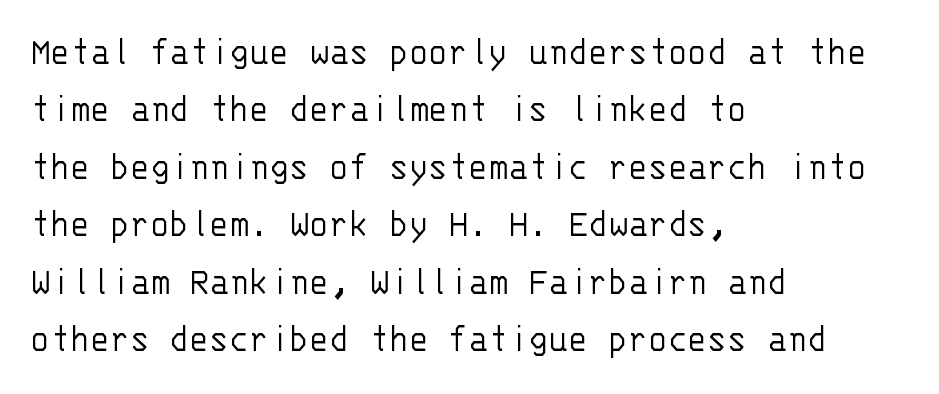
{"serif": "no", "italic": "no", "bold": "no", "weight": "light", "width": "normal", "stroke_contrast": "low", "x_height": "large", "monospaced": "yes", "underline": "no", "align": "left", "line_spacing": "normal", "line_spacing_ratio": 1.4, "letter_spacing": "normal", "letter_spacing_em": 0.0, "glyph_px": 41}
